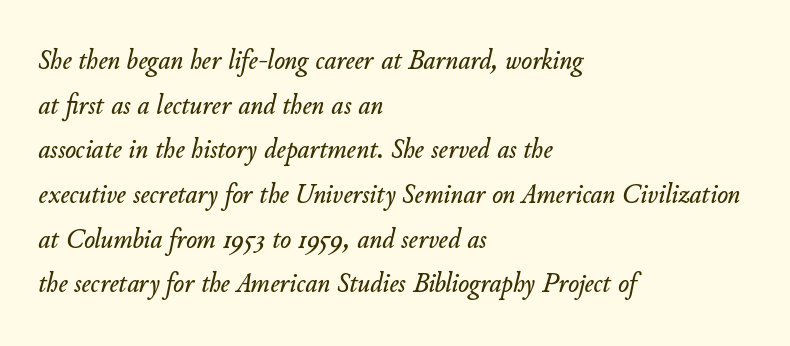
The image shows 29 px text type, italic (leaning right); set left-aligned, normal line spacing (1.54x), normal letter spacing, not underlined; low stroke contrast and a small x-height.
